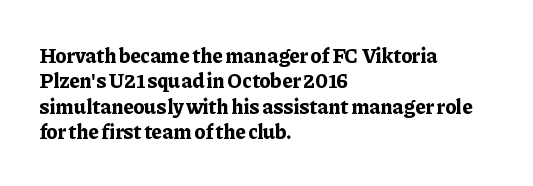
{"italic": "no", "bold": "yes", "underline": "no", "align": "left", "line_spacing_ratio": 1.21, "letter_spacing": "normal", "letter_spacing_em": 0.0, "glyph_px": 21}
